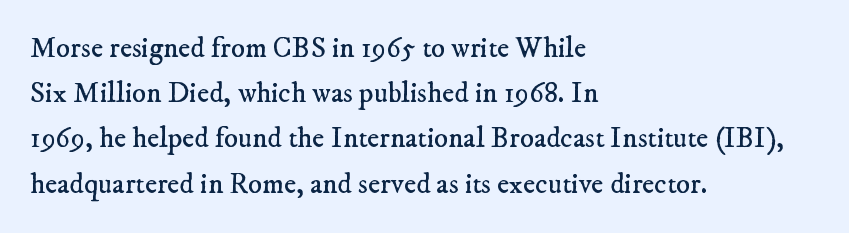
Check under the words: just untouched page. The face used here is proportionally spaced, like ordinary book or web type. Vertical spacing — default. Yep, those are serifs on the letters.
